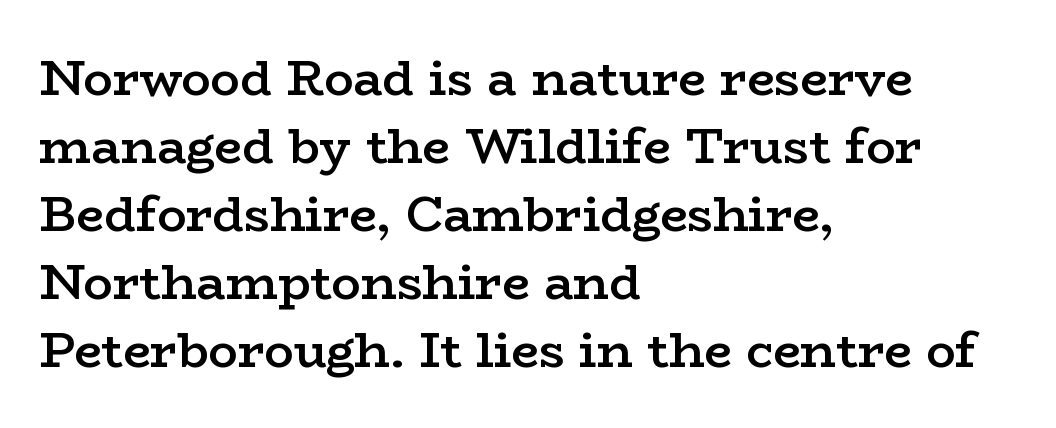
{"serif": "yes", "italic": "no", "bold": "semi", "weight": "semibold", "width": "wide", "stroke_contrast": "low", "x_height": "medium", "monospaced": "no", "underline": "no", "align": "left", "line_spacing": "normal", "line_spacing_ratio": 1.39, "letter_spacing": "normal", "letter_spacing_em": 0.0, "glyph_px": 49}
